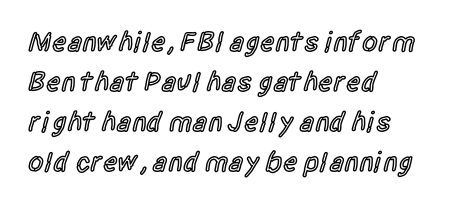
This sample is left-justified, so line endings fall wherever the words run out. Inter-character spacing is left at the font's built-in metrics. Honestly, the row spacing looks completely unremarkable.
